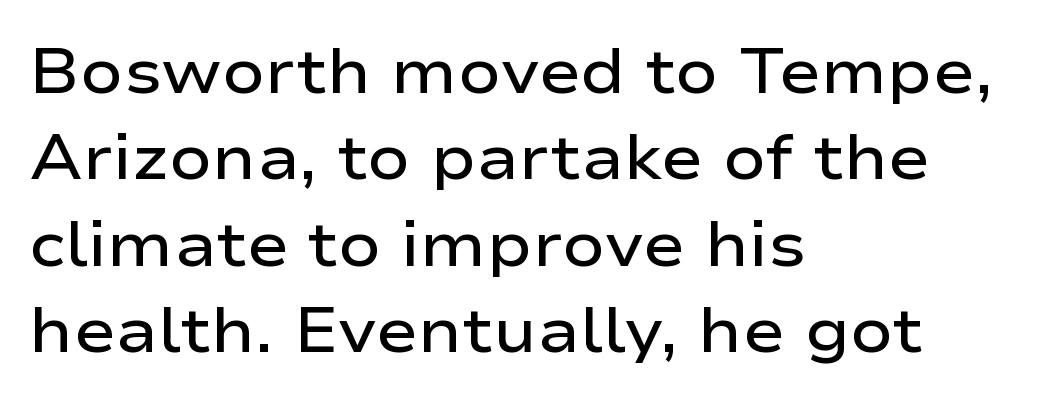
The image shows 63 px semibold, wide sans-serif type, upright; set left-aligned, normal line spacing (1.37x), normal letter spacing, not underlined; low stroke contrast and a medium x-height.
